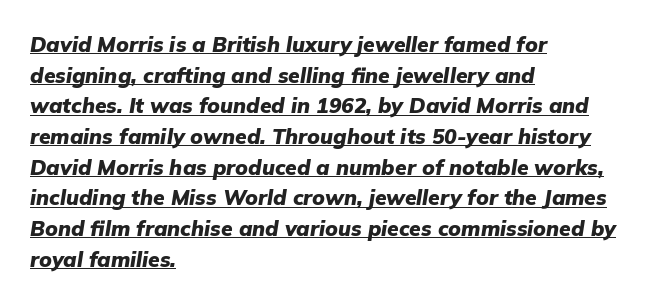
The image shows 21 px bold type, italic (leaning right); set left-aligned, normal line spacing (1.46x), normal letter spacing, underlined.
